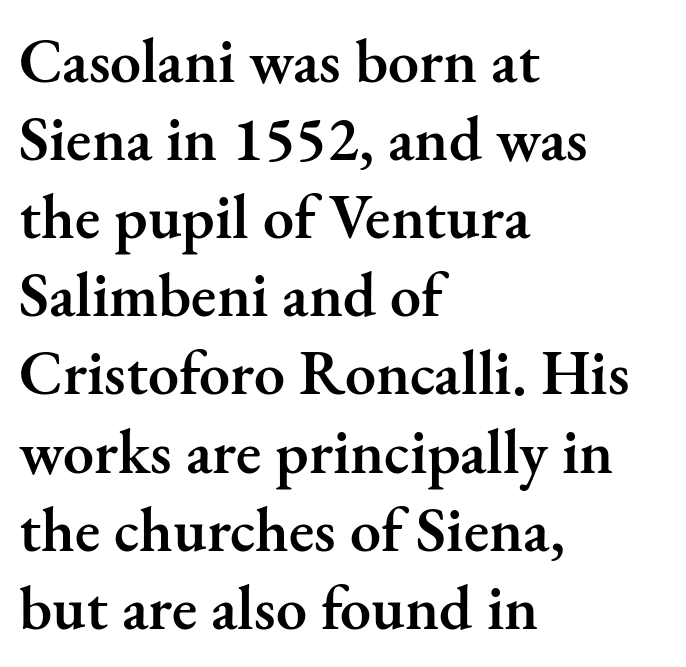
Do the characters align in a grid? No, the font is proportional. The glyphs are unaccompanied by any horizontal stroke below them. Posture: upright roman. Typeset ragged right — the left edge is the straight one.
